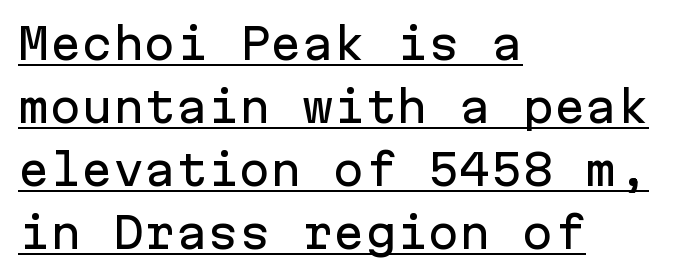
Look at the bottom of the vertical strokes: they stop flat, with no serifs. Is the letter spacing exaggerated? No — it looks like the ordinary default. Reading down the block, your eye returns to a fixed left position each line. The font's upright variant was chosen for this text. The typesetter has applied underlining to the passage shown. Spacing verdict: monospaced, one width for all characters.
